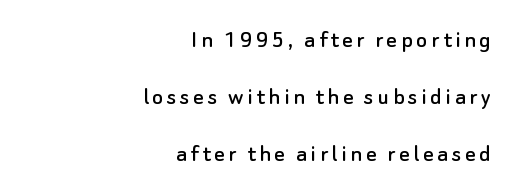
Is the block centered? No — it sits flush against the right margin. Posture: vertical. Interline gaps are noticeably wide in this sample. Underline: absent.
